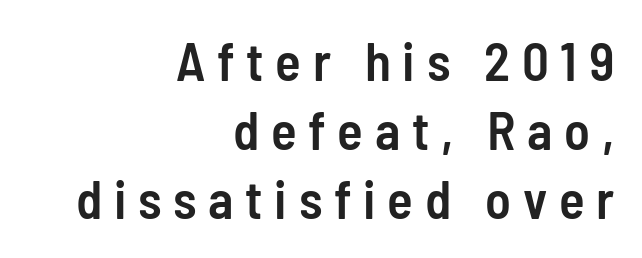
Q: Is the text bold? A: Semi-bold.
Q: Is the text italic (slanted)? A: No, it is upright.
Q: Is the typeface a serif or a sans-serif typeface? A: Sans-serif.
Q: Is the text underlined? A: No.
Q: How is the paragraph aligned? A: Right-aligned.
Q: Is the spacing between letters normal or unusually wide? A: Unusually wide.
Q: Is the spacing between lines tight, normal or loose? A: Normal.
Q: Width (condensed, normal, or wide)? A: Condensed.
Q: Stroke contrast? A: Low.
Q: x-height? A: Medium.
Q: Monospaced? A: No.
